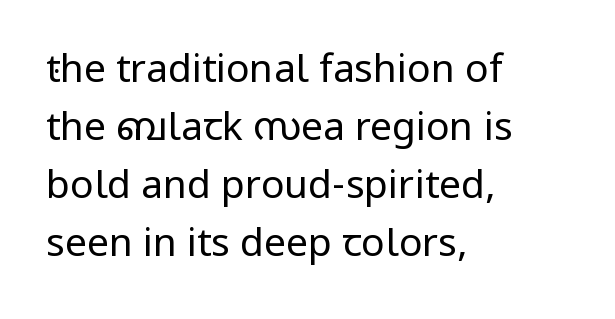
The image shows 39 px regular-weight sans-serif type, upright; set left-aligned, normal line spacing (1.49x), normal letter spacing, not underlined; low stroke contrast and a medium x-height.
